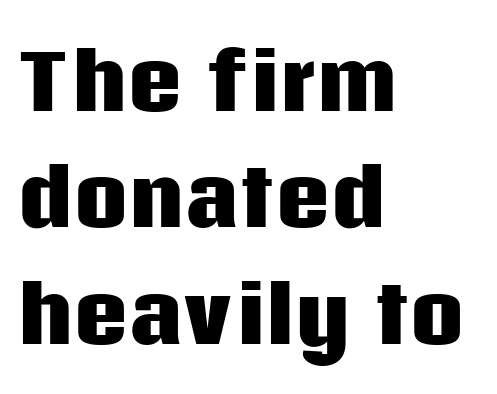
{"serif": "no", "italic": "no", "bold": "yes", "weight": "heavy", "width": "normal", "stroke_contrast": "low", "x_height": "large", "monospaced": "no", "underline": "no", "align": "left", "line_spacing": "normal", "line_spacing_ratio": 1.53, "letter_spacing": "normal", "letter_spacing_em": 0.0, "glyph_px": 76}
